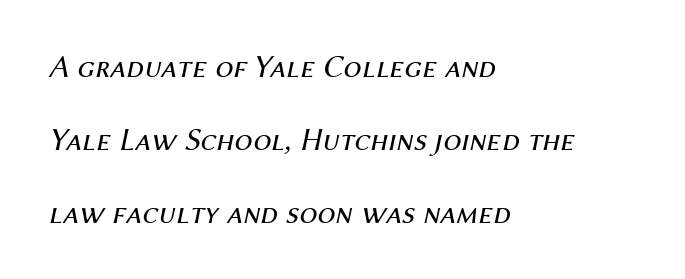
The image shows 32 px regular-weight type, italic (leaning right); set left-aligned, loose line spacing (2.28x), normal letter spacing, not underlined; medium stroke contrast and a medium x-height.
